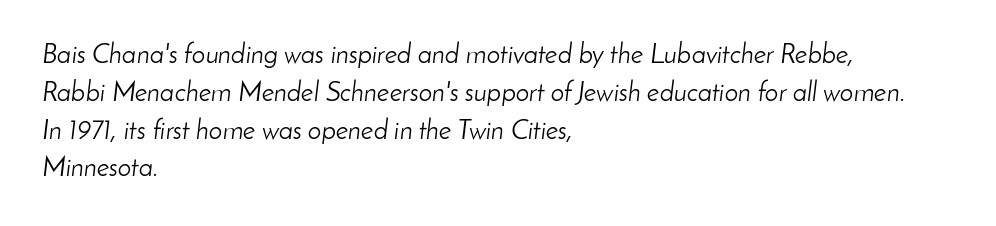
Q: Is the text bold? A: No.
Q: Is the text italic (slanted)? A: Yes, it leans right by about 8 degrees.
Q: Is the text underlined? A: No.
Q: How is the paragraph aligned? A: Left-aligned.
Q: Is the spacing between letters normal or unusually wide? A: Normal.
Q: Is the spacing between lines tight, normal or loose? A: Normal.
